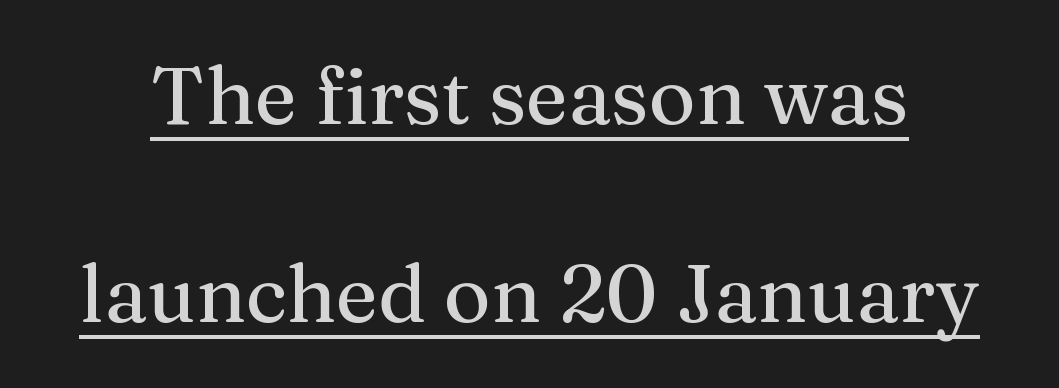
The image shows 80 px serif type, upright; set loose line spacing (2.47x), normal letter spacing, underlined; medium stroke contrast and a medium x-height.
